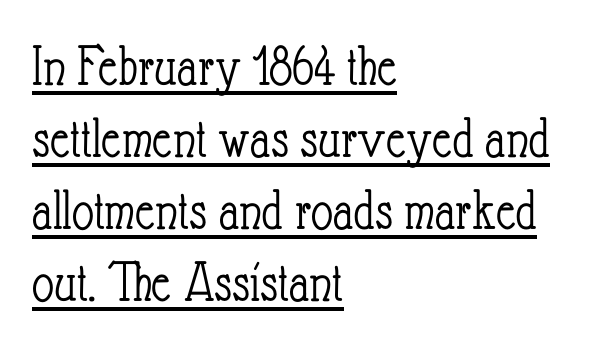
The image shows 60 px light, condensed type, upright; set left-aligned, line spacing 1.2x, normal letter spacing, underlined; low stroke contrast and a small x-height.
